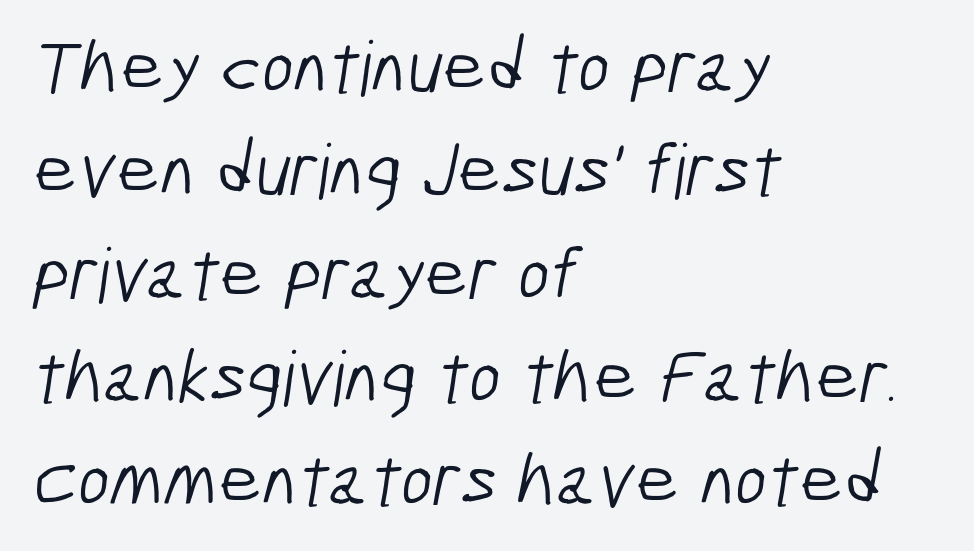
{"serif": "no", "bold": "no", "weight": "light", "width": "condensed", "stroke_contrast": "low", "x_height": "medium", "monospaced": "no", "underline": "no", "align": "left", "line_spacing": "normal", "line_spacing_ratio": 1.36, "letter_spacing": "normal", "letter_spacing_em": 0.0, "glyph_px": 76}
